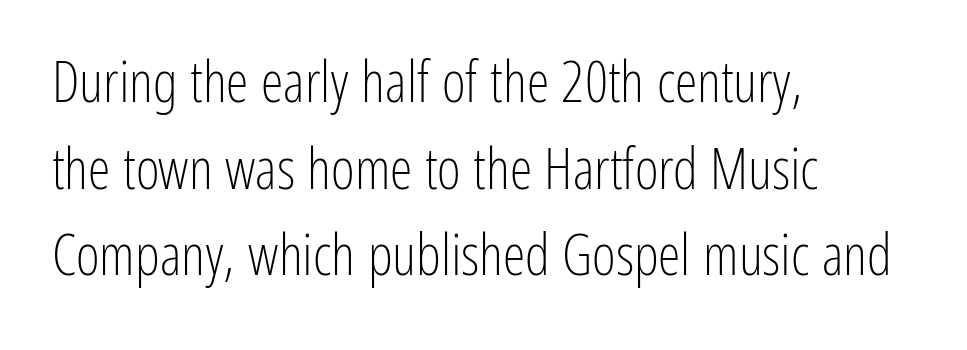
Does the leading feel generous? No, just average. Spacing verdict: proportional, widths tailored to each character. Upright lettering throughout. Nothing sits at the stroke ends, so this counts as sans-serif. Plain, unruled lines of type.
